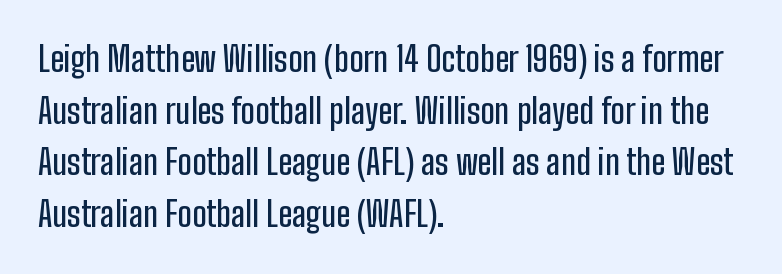
Q: Is the text italic (slanted)? A: No, it is upright.
Q: Is the typeface a serif or a sans-serif typeface? A: Sans-serif.
Q: Is the text underlined? A: No.
Q: How is the paragraph aligned? A: Left-aligned.
Q: Is the spacing between letters normal or unusually wide? A: Normal.
Q: Is the spacing between lines tight, normal or loose? A: Normal.
Q: Width (condensed, normal, or wide)? A: Condensed.
Q: Stroke contrast? A: Low.
Q: x-height? A: Medium.
Q: Monospaced? A: No.
